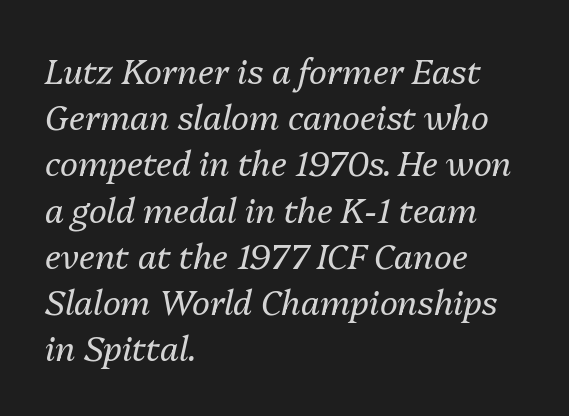
The image shows 34 px regular-weight type, italic (leaning right); set left-aligned, normal line spacing (1.36x), normal letter spacing, not underlined; medium stroke contrast and a medium x-height.
